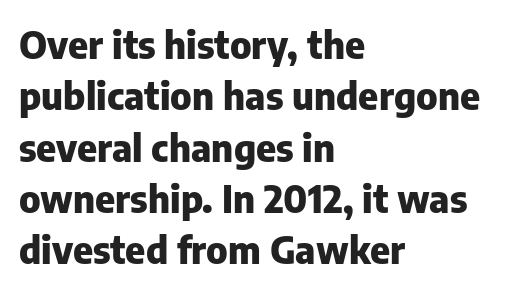
{"serif": "no", "italic": "no", "bold": "yes", "weight": "heavy", "width": "normal", "stroke_contrast": "low", "x_height": "medium", "monospaced": "no", "underline": "no", "align": "left", "line_spacing": "normal", "line_spacing_ratio": 1.35, "letter_spacing": "normal", "letter_spacing_em": 0.0, "glyph_px": 38}
